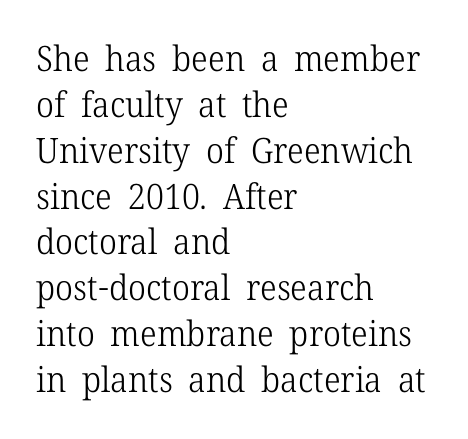
The type sits square on the baseline with zero lean. This sample uses plain, unmodified letter spacing. Do the characters align in a grid? No, the font is proportional. The baseline area is clear. The type family on display is of the serif kind.
